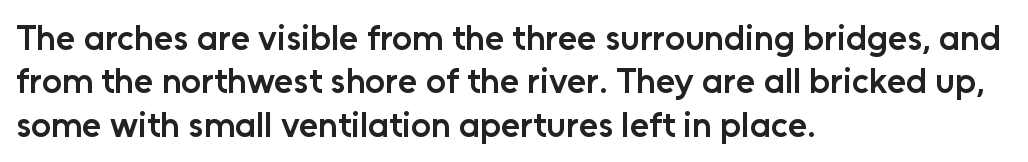
Characters follow at the spacing the type designer built in. Every letter is mildly thick-stroked: semibold rather than bold. Italic? Not at all — the glyphs are vertical. Nothing sits at the stroke ends, so this counts as sans-serif. Bare-footed words on every line. The lines in this sample share a left origin and differ only in where they stop.
